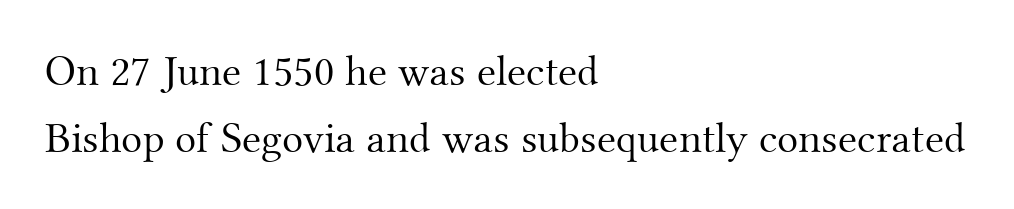
Q: Is the text bold? A: No.
Q: Is the text italic (slanted)? A: No, it is upright.
Q: Is the typeface a serif or a sans-serif typeface? A: Serif.
Q: Is the text underlined? A: No.
Q: How is the paragraph aligned? A: Left-aligned.
Q: Is the spacing between letters normal or unusually wide? A: Normal.
Q: Is the spacing between lines tight, normal or loose? A: Normal.
Q: Width (condensed, normal, or wide)? A: Normal.
Q: Stroke contrast? A: Medium.
Q: x-height? A: Small.
Q: Monospaced? A: No.
